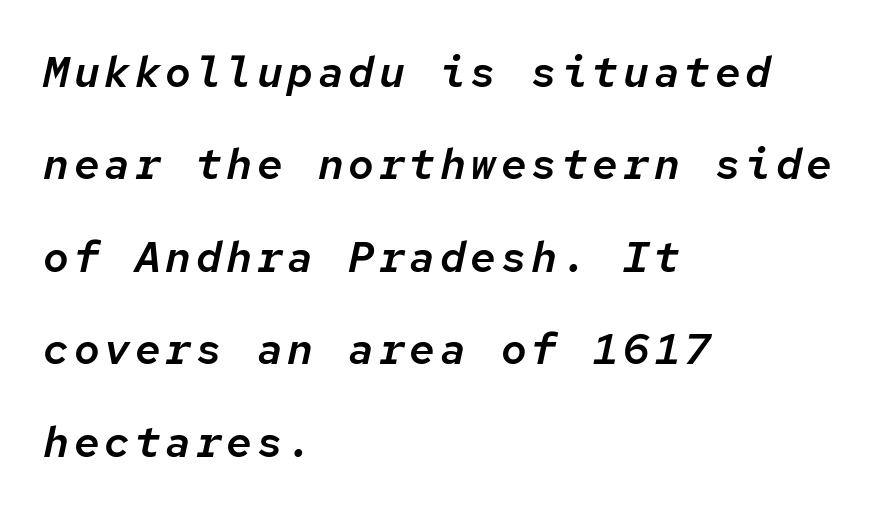
{"italic": "yes", "lean": "right", "slant_degrees": 12, "width": "normal", "stroke_contrast": "low", "x_height": "medium", "monospaced": "yes", "underline": "no", "align": "left", "line_spacing": "loose", "line_spacing_ratio": 2.15, "glyph_px": 43}
